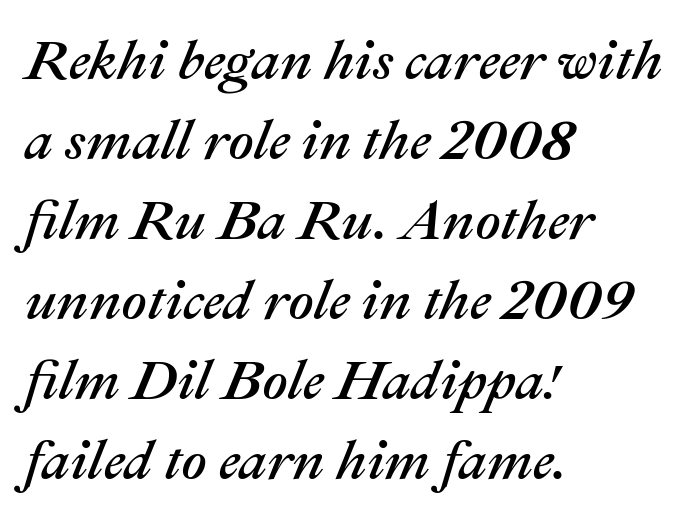
Q: Is the text italic (slanted)? A: Yes, it leans right by about 22 degrees.
Q: Is the text underlined? A: No.
Q: How is the paragraph aligned? A: Left-aligned.
Q: Is the spacing between letters normal or unusually wide? A: Normal.
Q: Is the spacing between lines tight, normal or loose? A: Normal.
Q: Width (condensed, normal, or wide)? A: Normal.
Q: Stroke contrast? A: Medium.
Q: x-height? A: Medium.
Q: Monospaced? A: No.
